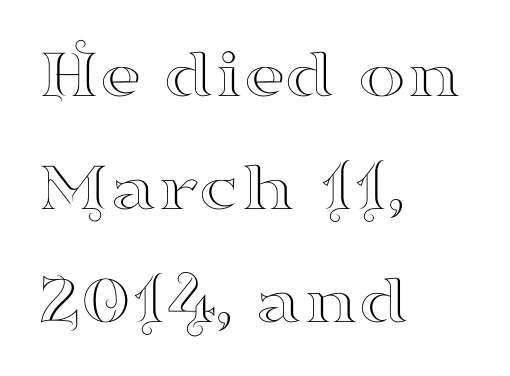
The image shows 72 px wide serif type, upright; set left-aligned, normal line spacing (1.57x), normal letter spacing, not underlined; high stroke contrast and a small x-height.
